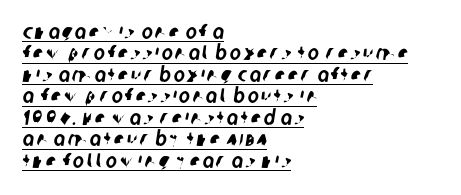
These characters rest on top of a visible drawn line. Leading is clearly below the norm, producing a dense column. The rag falls on the right side of this text block.
